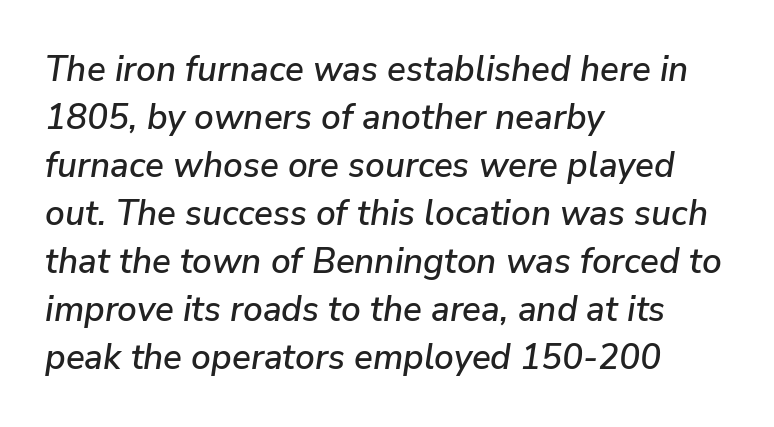
{"italic": "yes", "lean": "right", "slant_degrees": 9, "width": "normal", "stroke_contrast": "low", "x_height": "medium", "monospaced": "no", "underline": "no", "align": "left", "line_spacing": "normal", "line_spacing_ratio": 1.37, "letter_spacing": "normal", "letter_spacing_em": 0.0, "glyph_px": 35}
